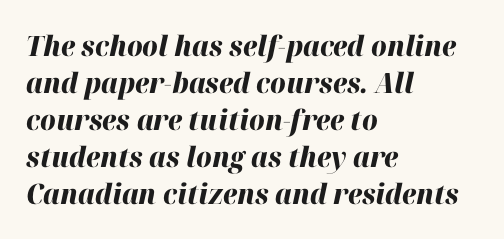
{"italic": "yes", "lean": "right", "slant_degrees": 12, "bold": "yes", "weight": "heavy", "width": "normal", "stroke_contrast": "high", "x_height": "medium", "monospaced": "no", "underline": "no", "align": "left", "line_spacing": "normal", "line_spacing_ratio": 1.32, "letter_spacing": "normal", "letter_spacing_em": 0.0, "glyph_px": 28}
